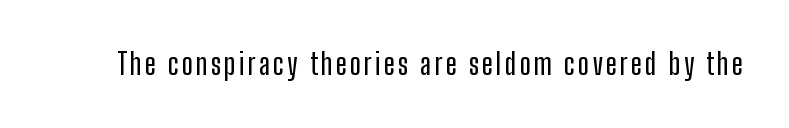
The letters advance in unequal steps, a hallmark of proportional type. Are there feet on the stems? There aren't — it's a sans. The area under the type is left untouched. Vertical strokes here are truly vertical.
